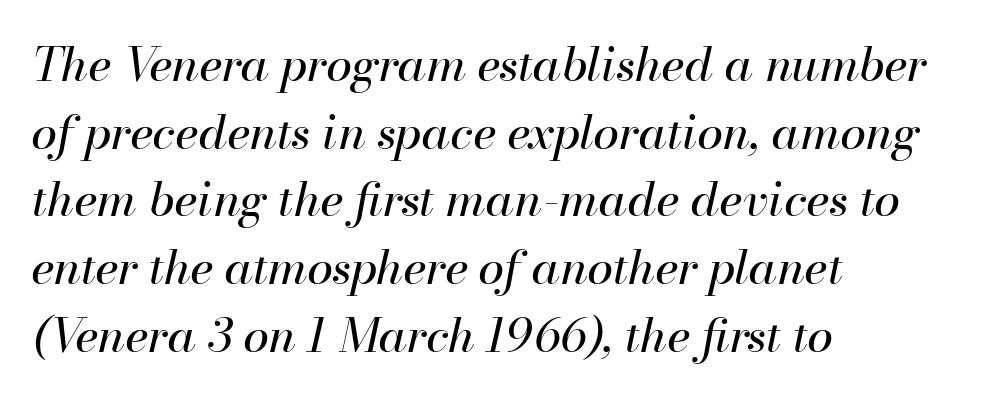
{"italic": "yes", "lean": "right", "slant_degrees": 13, "bold": "no", "weight": "regular", "width": "normal", "stroke_contrast": "high", "x_height": "small", "monospaced": "no", "underline": "no", "align": "left", "line_spacing": "normal", "line_spacing_ratio": 1.44, "letter_spacing": "normal", "letter_spacing_em": 0.0, "glyph_px": 47}
